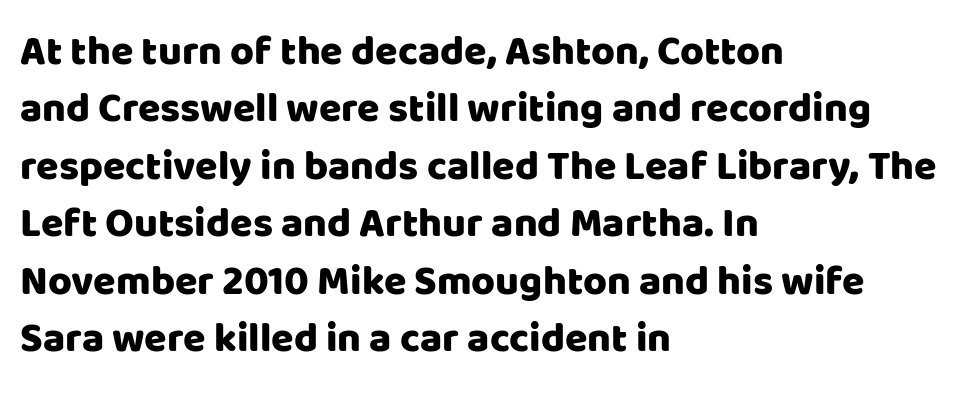
The typography opts for an upright posture over an oblique one. Proportional: the letters do not fall into vertical columns. The passage shown is not underscored anywhere. Classification — sans serif. Is there much room between lines? A standard amount, neither cramped nor airy. Layout note: lines flush left.
